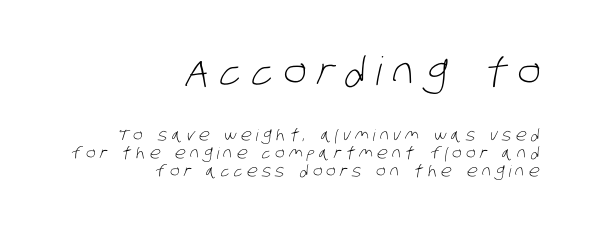
{"serif": "no", "bold": "no", "weight": "light", "width": "condensed", "stroke_contrast": "low", "x_height": "large", "monospaced": "no", "underline": "no", "align": "right", "line_spacing": "tight", "line_spacing_ratio": 1.12, "letter_spacing": "wide", "letter_spacing_em": 0.27, "larger_block": "first", "size_ratio": 2.44, "glyph_px": 39}
